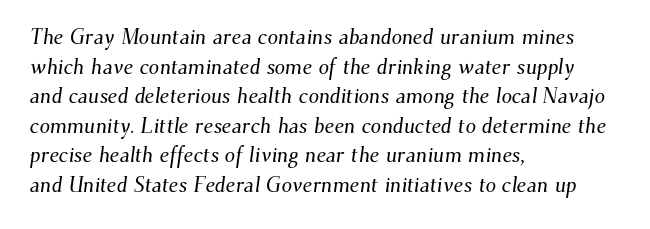
The image shows 21 px text type; set left-aligned, normal line spacing (1.41x), normal letter spacing, not underlined.
